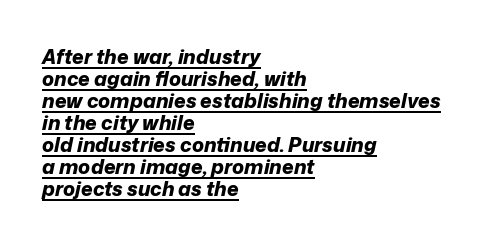
{"italic": "yes", "lean": "right", "slant_degrees": 12, "bold": "yes", "underline": "yes", "align": "left", "line_spacing": "tight", "line_spacing_ratio": 1.1, "letter_spacing": "normal", "letter_spacing_em": 0.0, "glyph_px": 20}
